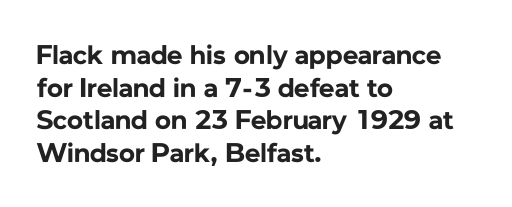
Q: Is the text bold? A: Yes.
Q: Is the text italic (slanted)? A: No, it is upright.
Q: Is the text underlined? A: No.
Q: How is the paragraph aligned? A: Left-aligned.
Q: Is the spacing between letters normal or unusually wide? A: Normal.
